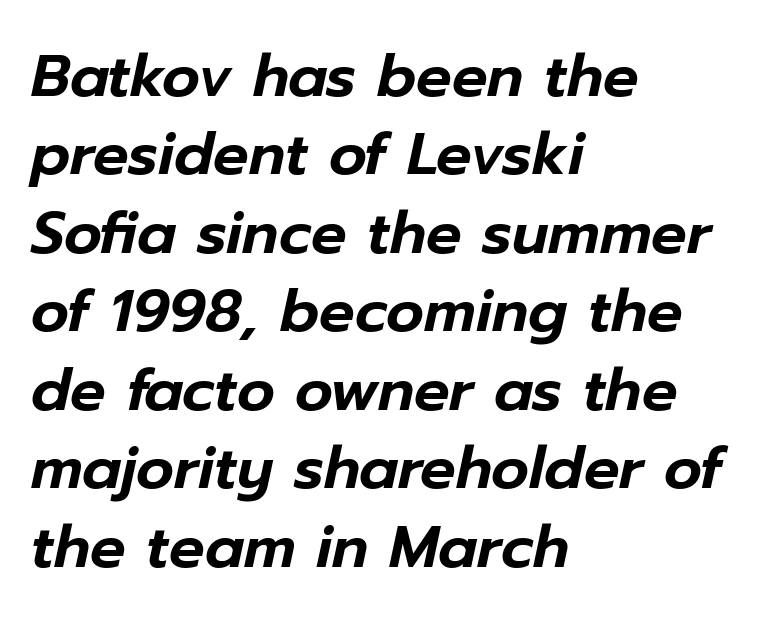
{"italic": "yes", "lean": "right", "slant_degrees": 12, "width": "normal", "stroke_contrast": "low", "x_height": "medium", "monospaced": "no", "underline": "no", "align": "left", "line_spacing": "normal", "line_spacing_ratio": 1.33, "letter_spacing": "normal", "letter_spacing_em": 0.0, "glyph_px": 59}
